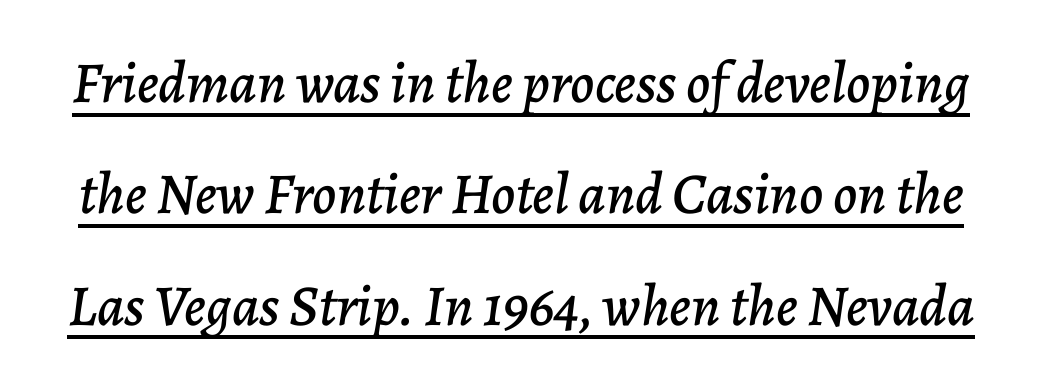
The image shows 58 px text type, italic (leaning right); set loose line spacing (1.92x), normal letter spacing, underlined; low stroke contrast and a medium x-height.
